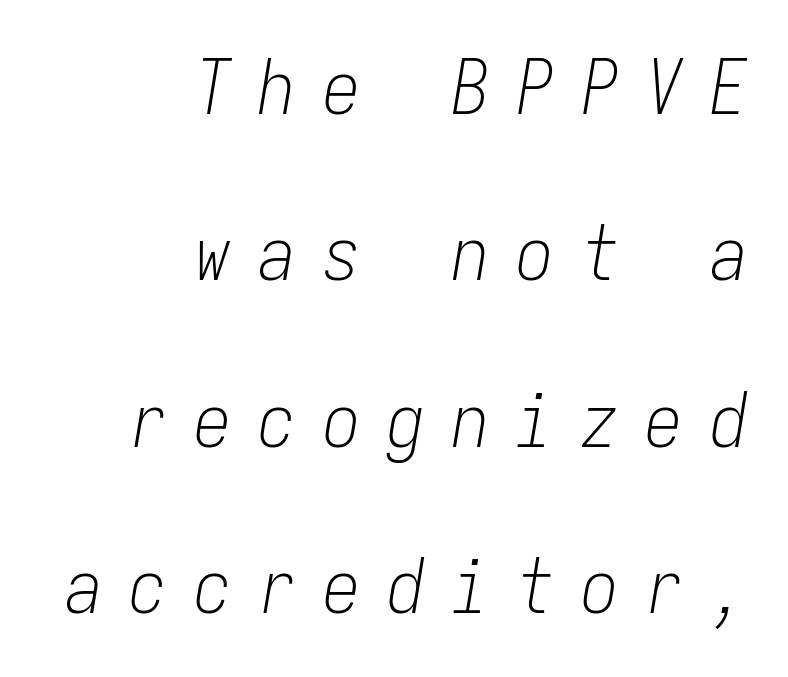
The image shows 75 px light, condensed type, italic (leaning right), monospaced; set right-aligned, loose line spacing (2.22x), unusually wide letter spacing (+0.36 em), not underlined; low stroke contrast and a medium x-height.
